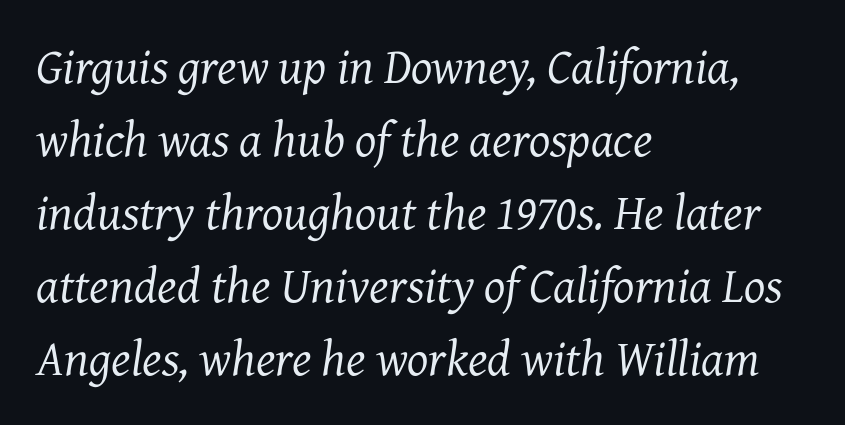
Q: Is the text bold? A: No.
Q: Is the text italic (slanted)? A: Yes, it leans right by about 7 degrees.
Q: Is the typeface a serif or a sans-serif typeface? A: Serif.
Q: Is the text underlined? A: No.
Q: How is the paragraph aligned? A: Left-aligned.
Q: Is the spacing between letters normal or unusually wide? A: Normal.
Q: Is the spacing between lines tight, normal or loose? A: Normal.
Q: Width (condensed, normal, or wide)? A: Normal.
Q: Stroke contrast? A: Medium.
Q: x-height? A: Medium.
Q: Monospaced? A: No.
